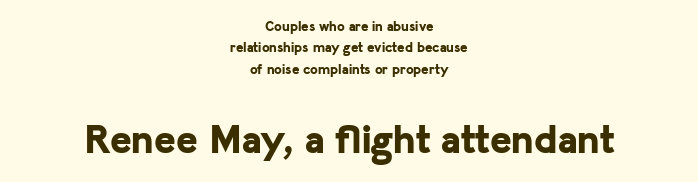
Q: Is the text bold? A: Yes.
Q: Is the text italic (slanted)? A: No, it is upright.
Q: Is the typeface a serif or a sans-serif typeface? A: Sans-serif.
Q: Is the text underlined? A: No.
Q: How is the paragraph aligned? A: Centered.
Q: Is the spacing between letters normal or unusually wide? A: Normal.
Q: Is the spacing between lines tight, normal or loose? A: Normal.
Q: Which block of text is set in a larger size, the first (top) or the second (bottom)? A: The second (bottom) one.
Q: Width (condensed, normal, or wide)? A: Normal.
Q: Stroke contrast? A: Low.
Q: x-height? A: Medium.
Q: Monospaced? A: No.
